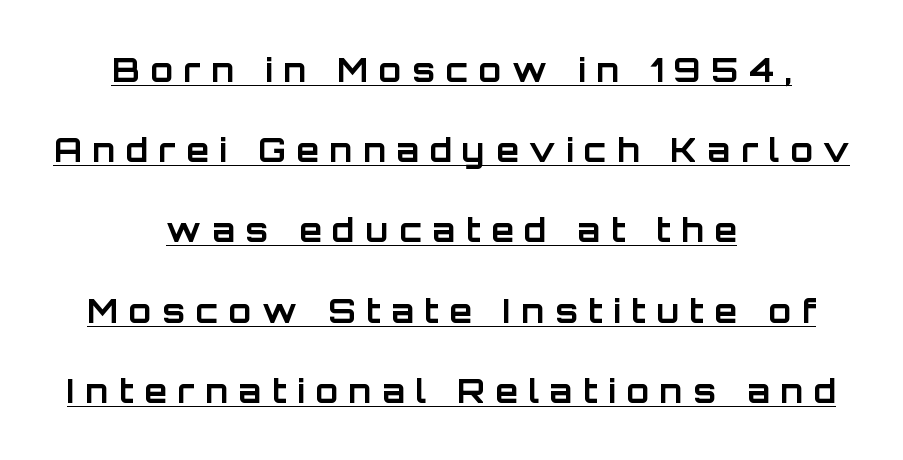
A typesetter would call this proportional, since set widths differ per character. Horizontal bands of white between lines are thick stripes. The typesetter chose a symmetrical, centered arrangement here. Every character sits straight up, as roman type does.
